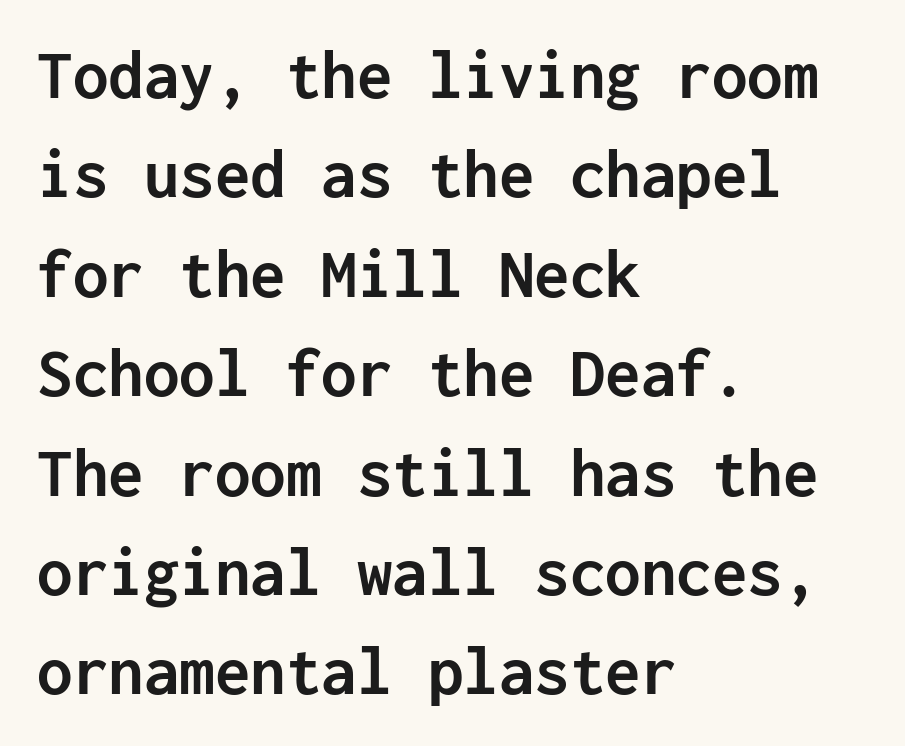
A typesetter would mark this as roman, not italic. Glyph-to-glyph distance matches everyday printed text. The compositor pushed each line to the left boundary. Monospaced: the letters line up in strict vertical columns. The strokes are fattened all the way to bold.
